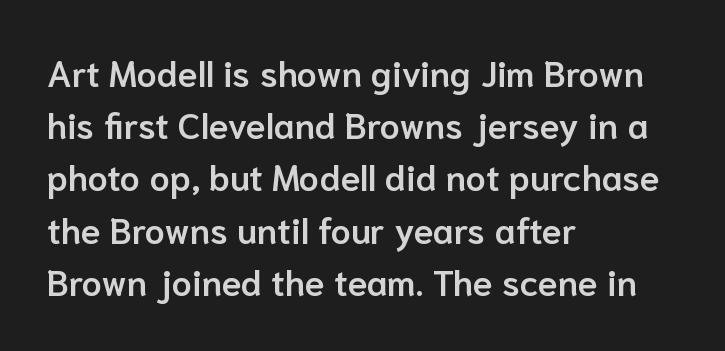
The image shows 36 px semibold sans-serif type, upright; set left-aligned, normal line spacing (1.45x), normal letter spacing, not underlined; low stroke contrast and a medium x-height.
